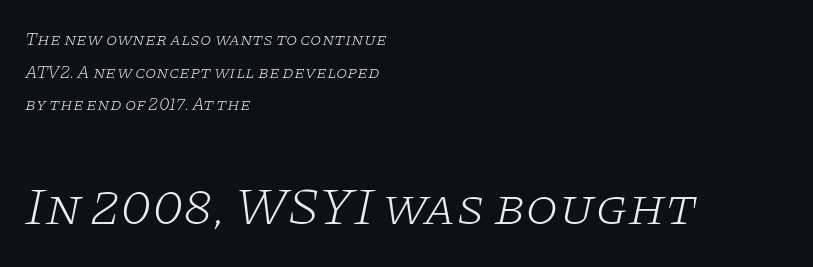
{"serif": "yes", "italic": "yes", "lean": "right", "slant_degrees": 11, "bold": "no", "weight": "light", "width": "wide", "stroke_contrast": "low", "x_height": "large", "monospaced": "no", "underline": "no", "align": "left", "line_spacing_ratio": 1.81, "letter_spacing": "normal", "letter_spacing_em": 0.0, "larger_block": "second", "size_ratio": 2.94, "glyph_px": 53}
